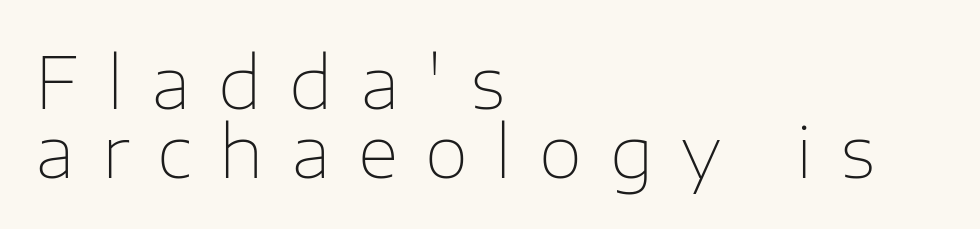
{"serif": "no", "italic": "no", "bold": "no", "weight": "thin", "width": "normal", "stroke_contrast": "low", "x_height": "medium", "monospaced": "no", "underline": "no", "align": "left", "line_spacing": "tight", "line_spacing_ratio": 0.97, "letter_spacing": "wide", "letter_spacing_em": 0.39, "glyph_px": 71}
